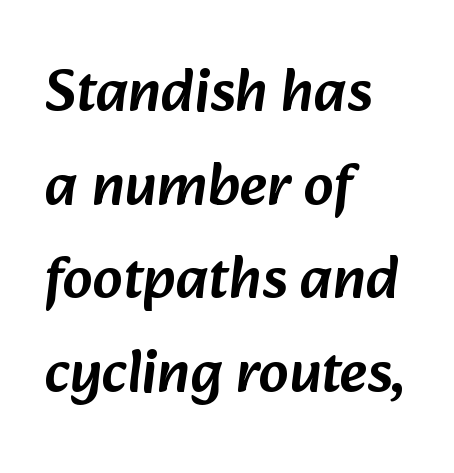
You could call the tracking neutral — neither tight nor loose. Varying glyph widths throughout — classic text-font behaviour. Unmarked baselines from the first word to the last. Stroke terminals: plain, sans-serif.
